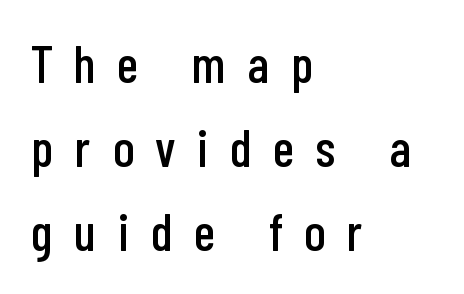
{"serif": "no", "italic": "no", "width": "condensed", "stroke_contrast": "low", "x_height": "medium", "monospaced": "no", "underline": "no", "align": "left", "line_spacing": "normal", "line_spacing_ratio": 1.62, "letter_spacing": "wide", "letter_spacing_em": 0.42, "glyph_px": 52}
